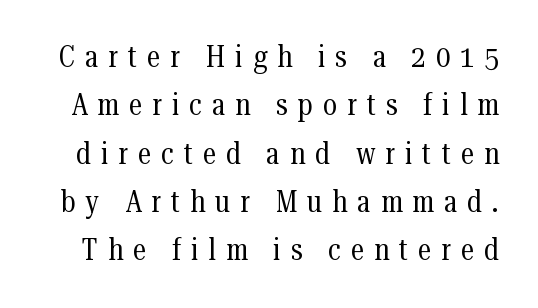
{"serif": "yes", "italic": "no", "bold": "no", "weight": "regular", "width": "condensed", "stroke_contrast": "medium", "x_height": "medium", "monospaced": "no", "underline": "no", "line_spacing": "normal", "line_spacing_ratio": 1.61, "letter_spacing": "wide", "letter_spacing_em": 0.34, "glyph_px": 30}
